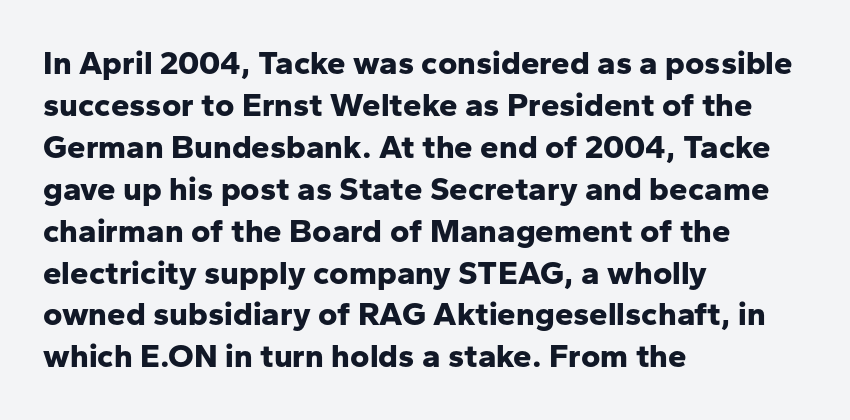
The glyphs have the mass of a bold cut. The font family rendered here belongs to the sans-serif group. Characters follow at the spacing the type designer built in. The lines are quadded left. The passage shown is not underscored anywhere.
